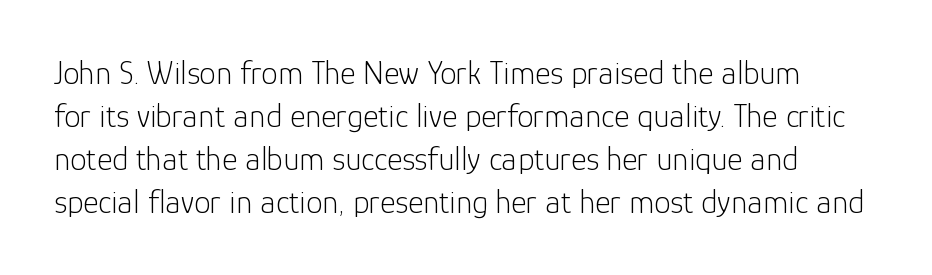
The image shows 33 px light sans-serif type, upright; set normal line spacing (1.3x), normal letter spacing, not underlined; low stroke contrast and a medium x-height.
